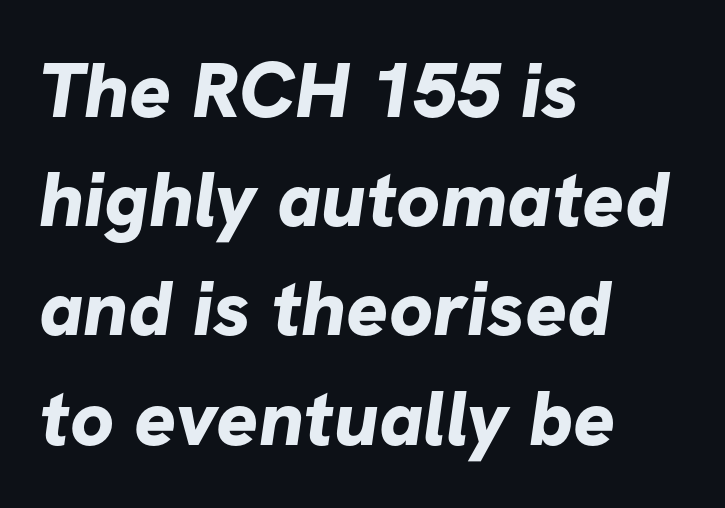
In terms of letterspacing, this is plain default setting. The passage shown is typeset with a sans-serif family. The line-height multiplier appears to be the usual default. Do the characters align in a grid? No, the font is proportional. The rendering anchors every line to the left-hand side. The passage shown is not underscored anywhere.
